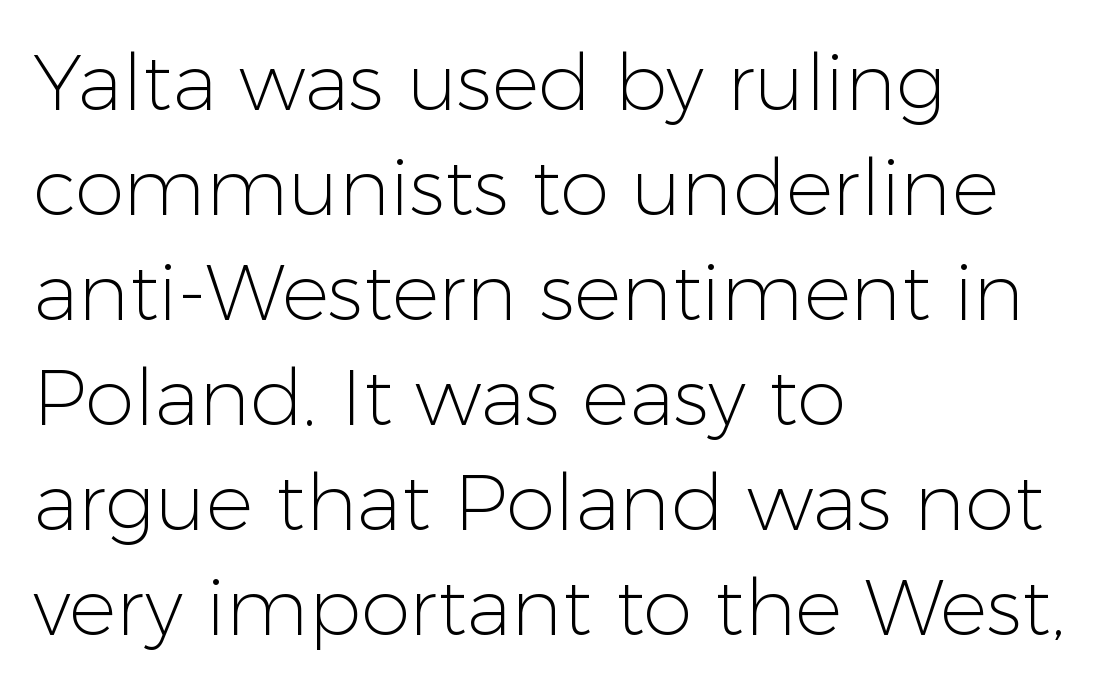
Nothing unusual about the tracking: characters are spaced as the font intends. Baseline-to-baseline distance is the conventional proportion of letter height. The passage shown is typed in a proportional face where columns would drift. Posture: upright roman. Each row of text sits above clean, open space.
